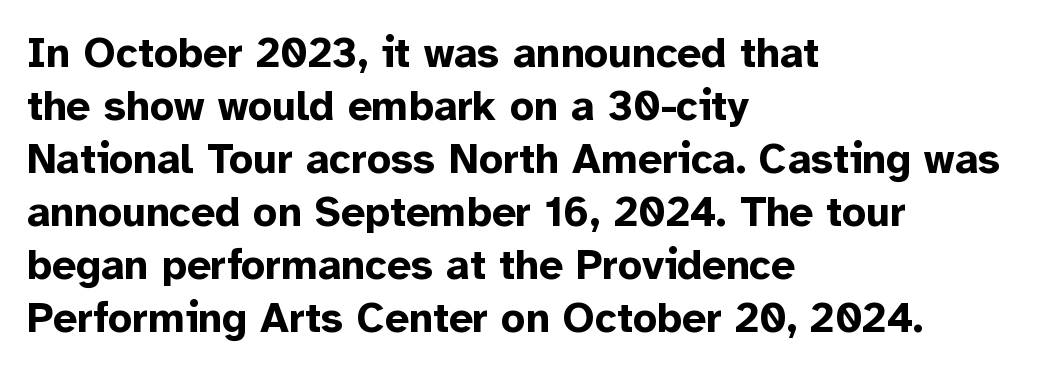
If you measured baseline to baseline, you'd find a middling distance. Do the characters align in a grid? No, the font is proportional. The characters display no serif detailing; their extremities are plain. No italicization has been applied; the sample stays upright.
